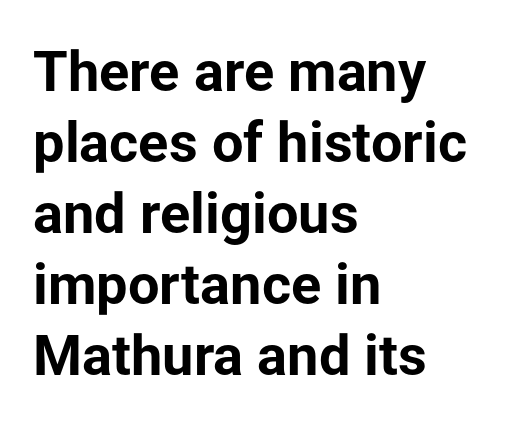
Q: Is the text bold? A: Yes.
Q: Is the text italic (slanted)? A: No, it is upright.
Q: Is the typeface a serif or a sans-serif typeface? A: Sans-serif.
Q: Is the text underlined? A: No.
Q: How is the paragraph aligned? A: Left-aligned.
Q: Is the spacing between letters normal or unusually wide? A: Normal.
Q: Is the spacing between lines tight, normal or loose? A: Normal.
Q: Width (condensed, normal, or wide)? A: Normal.
Q: Stroke contrast? A: Low.
Q: x-height? A: Medium.
Q: Monospaced? A: No.
